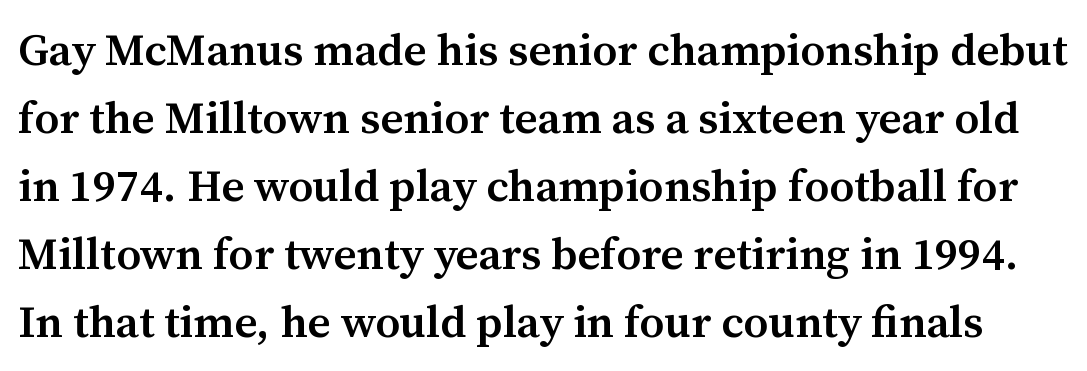
Q: Is the text bold? A: Semi-bold.
Q: Is the text italic (slanted)? A: No, it is upright.
Q: Is the typeface a serif or a sans-serif typeface? A: Serif.
Q: Is the text underlined? A: No.
Q: Is the spacing between letters normal or unusually wide? A: Normal.
Q: Is the spacing between lines tight, normal or loose? A: Normal.
Q: Width (condensed, normal, or wide)? A: Normal.
Q: Stroke contrast? A: Medium.
Q: x-height? A: Medium.
Q: Monospaced? A: No.
